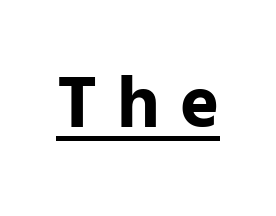
Is this a fixed-width face? No — the glyphs have proportional, varying widths. No feet cap the strokes, marking this as sans-serif type. Does the weight exceed regular? Yes, all the way to bold. Posture: upright roman.
